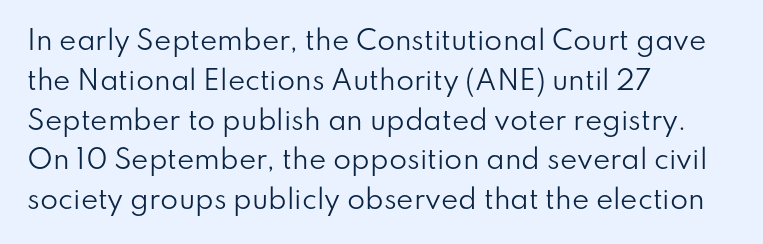
Nobody touched the tracking dial on this one. Line starts are locked; line ends wander. The block of text has a typical density, with ordinary space between rows. The glyphs are unaccompanied by any horizontal stroke below them. Notice how the stems are strictly vertical — no italics here. These glyphs show unthickened strokes, regular width or finer.
